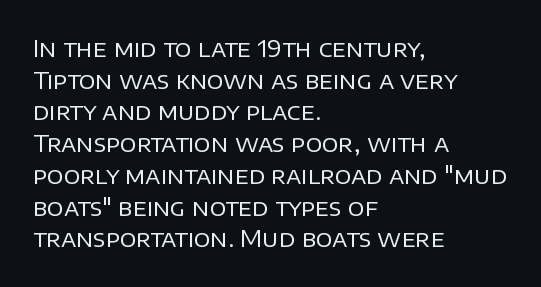
{"italic": "no", "bold": "no", "underline": "no", "align": "left", "line_spacing": "normal", "line_spacing_ratio": 1.38, "letter_spacing": "normal", "letter_spacing_em": 0.0, "glyph_px": 23}
